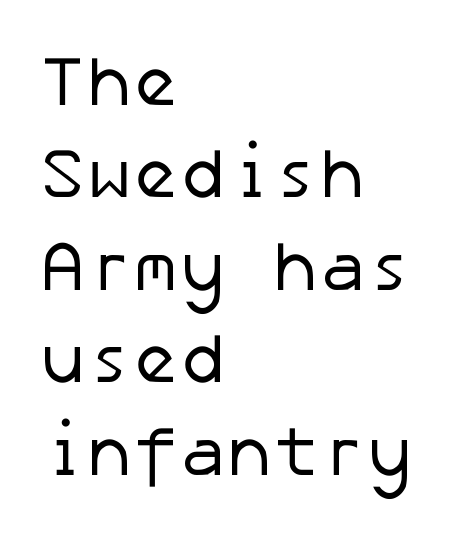
The image shows 70 px regular-weight sans-serif type; set left-aligned, normal line spacing (1.32x), normal letter spacing, not underlined; low stroke contrast and a medium x-height.
